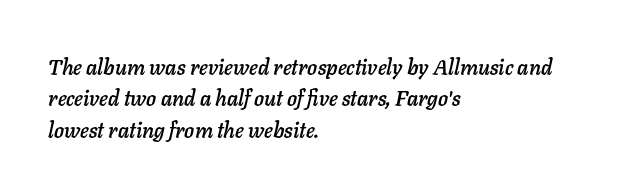
Underlining? Definitely not there. Notice how descenders clear the ascenders below comfortably — that's standard leading. The ragged edge is on the right, which tells us the setting is flush left. Default kerning and tracking; the words read as compact shapes. The whole block is typeset with a tilt.
